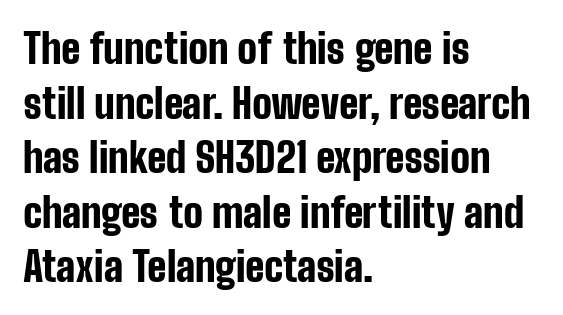
Type without underlining. The font family rendered here belongs to the sans-serif group. Varying glyph widths throughout — classic text-font behaviour. No italicization has been applied; the sample stays upright.
